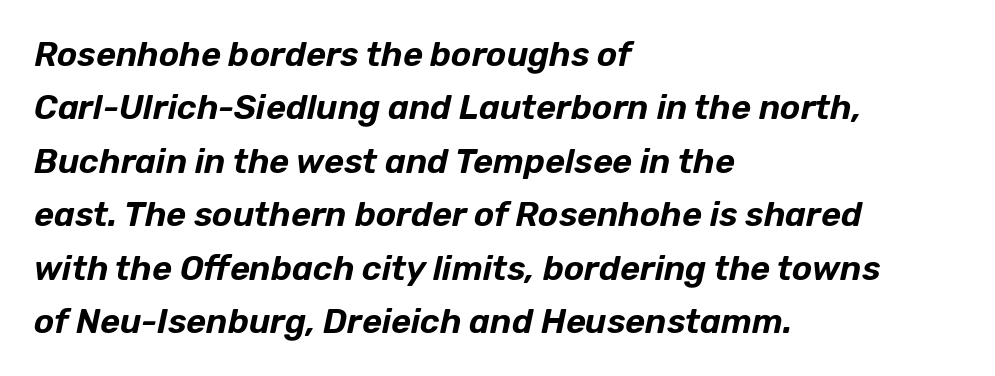
{"italic": "yes", "lean": "right", "slant_degrees": 12, "width": "normal", "stroke_contrast": "low", "x_height": "medium", "monospaced": "no", "underline": "no", "align": "left", "line_spacing": "normal", "line_spacing_ratio": 1.57, "letter_spacing": "normal", "letter_spacing_em": 0.0, "glyph_px": 34}
